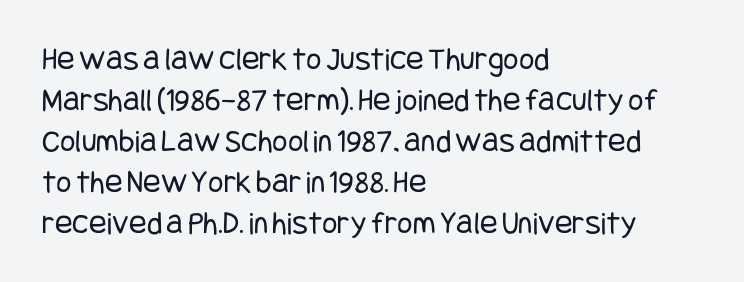
{"serif": "no", "italic": "no", "bold": "no", "weight": "regular", "width": "condensed", "stroke_contrast": "low", "x_height": "large", "underline": "no", "align": "left", "line_spacing_ratio": 1.24, "letter_spacing": "normal", "letter_spacing_em": 0.0, "glyph_px": 33}
